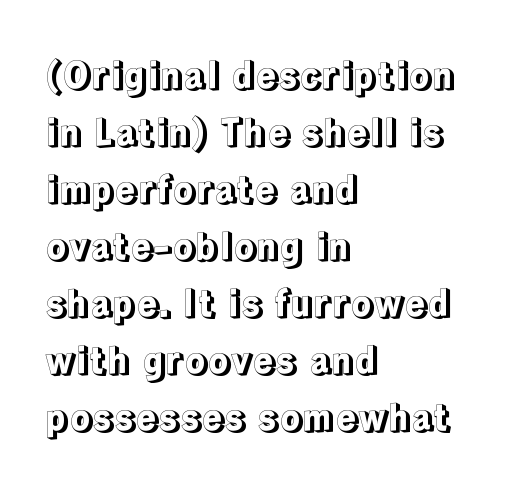
{"italic": "no", "width": "normal", "x_height": "medium", "monospaced": "no", "underline": "no", "align": "left", "line_spacing": "normal", "line_spacing_ratio": 1.54, "letter_spacing": "normal", "letter_spacing_em": 0.0, "glyph_px": 37}
